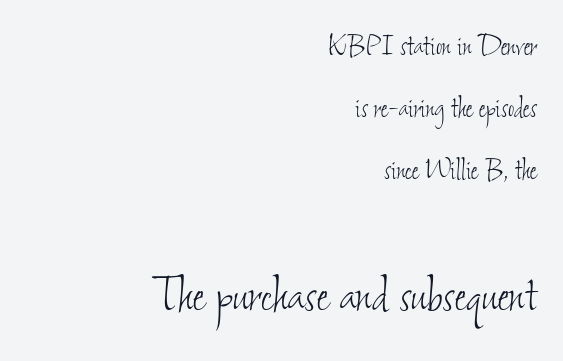
{"bold": "no", "weight": "thin", "width": "condensed", "stroke_contrast": "low", "x_height": "small", "monospaced": "no", "underline": "no", "align": "right", "line_spacing_ratio": 1.83, "letter_spacing": "normal", "letter_spacing_em": 0.0, "larger_block": "second", "size_ratio": 1.76, "glyph_px": 60}
